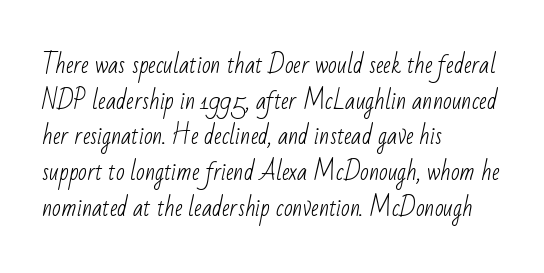
Q: Is the text bold? A: No.
Q: Is the text underlined? A: No.
Q: How is the paragraph aligned? A: Left-aligned.
Q: Is the spacing between letters normal or unusually wide? A: Normal.
Q: Is the spacing between lines tight, normal or loose? A: Normal.
